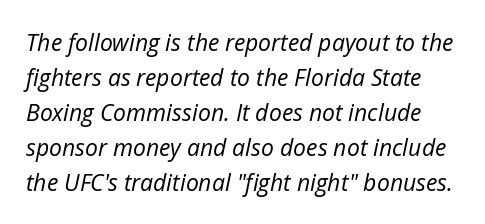
The image shows 23 px text type, italic (leaning right); set normal line spacing (1.52x), normal letter spacing, not underlined.
